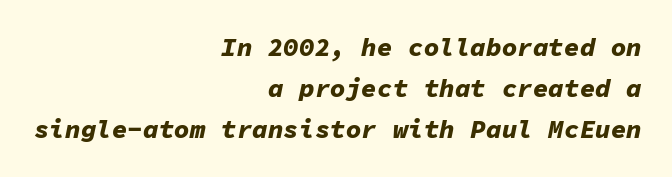
Q: Is the text bold? A: Yes.
Q: Is the text italic (slanted)? A: Yes, it leans right by about 11 degrees.
Q: Is the text underlined? A: No.
Q: How is the paragraph aligned? A: Right-aligned.
Q: Is the spacing between letters normal or unusually wide? A: Normal.
Q: Is the spacing between lines tight, normal or loose? A: Normal.
